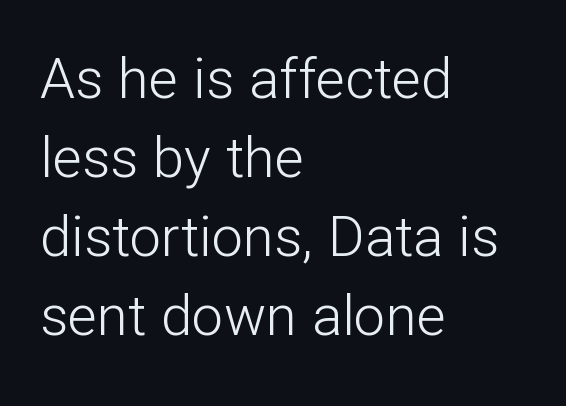
The image shows 56 px light sans-serif type, upright; set left-aligned, normal line spacing (1.41x), normal letter spacing, not underlined; low stroke contrast and a medium x-height.
